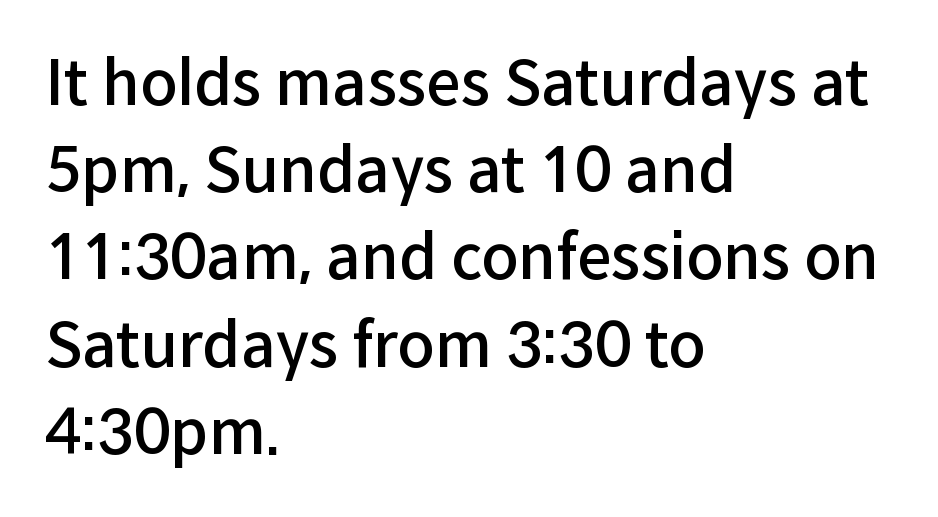
The image shows 61 px semibold sans-serif type, upright; set left-aligned, normal line spacing (1.43x), normal letter spacing, not underlined; low stroke contrast and a medium x-height.
